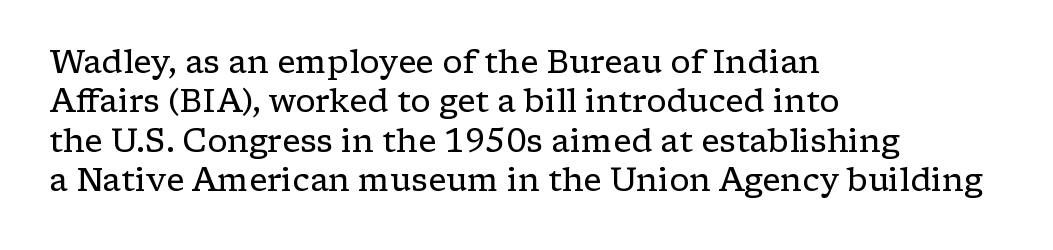
The image shows 32 px regular-weight, wide serif type, upright; set left-aligned, line spacing 1.23x, normal letter spacing, not underlined; low stroke contrast and a medium x-height.
